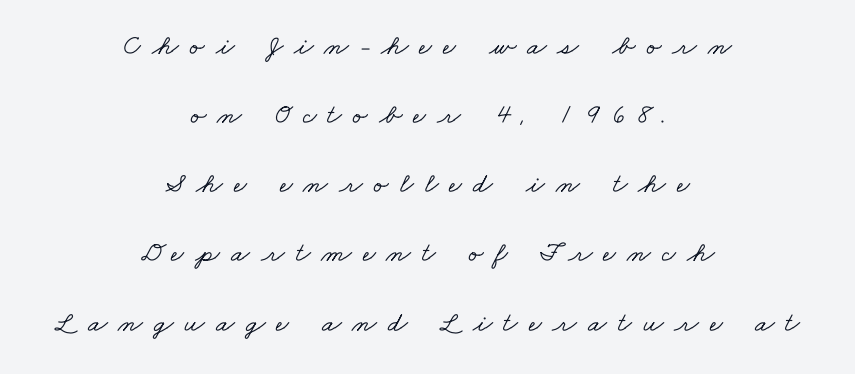
The image shows 28 px wide serif type; set centered, loose line spacing (2.47x), unusually wide letter spacing (+0.39 em), not underlined; low stroke contrast and a small x-height.
